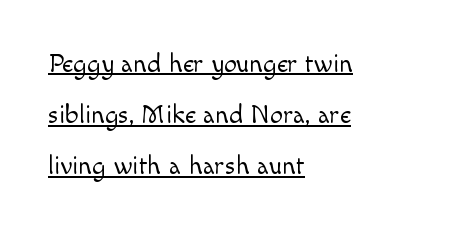
The image shows 26 px text type, upright; set left-aligned, loose line spacing (1.97x), normal letter spacing, underlined.
